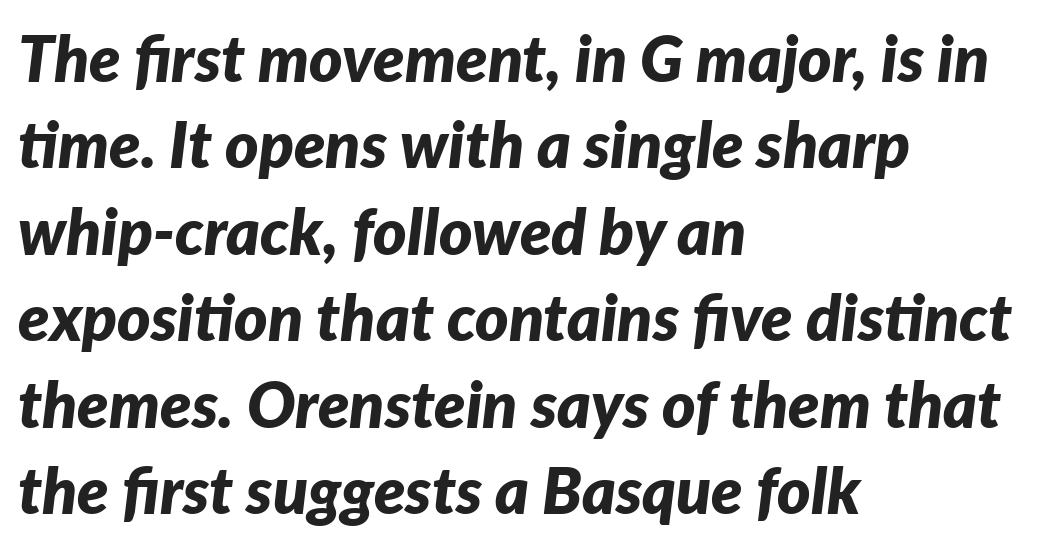
{"italic": "yes", "lean": "right", "slant_degrees": 7, "bold": "yes", "weight": "bold", "width": "normal", "stroke_contrast": "low", "x_height": "medium", "monospaced": "no", "underline": "no", "align": "left", "line_spacing": "normal", "line_spacing_ratio": 1.35, "letter_spacing": "normal", "letter_spacing_em": 0.0, "glyph_px": 64}
